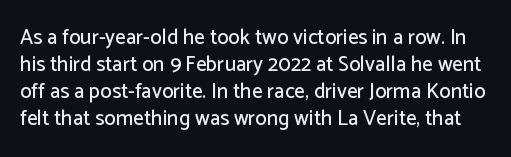
{"italic": "no", "underline": "no", "line_spacing": "normal", "line_spacing_ratio": 1.28, "letter_spacing": "normal", "letter_spacing_em": 0.0, "glyph_px": 21}
